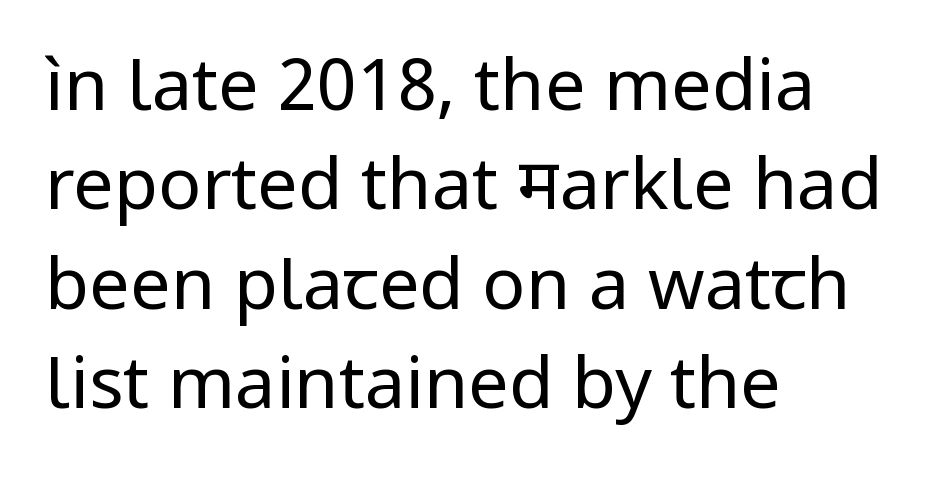
{"serif": "no", "italic": "no", "bold": "no", "weight": "regular", "width": "normal", "stroke_contrast": "low", "x_height": "medium", "monospaced": "no", "underline": "no", "align": "left", "line_spacing": "normal", "line_spacing_ratio": 1.38, "letter_spacing": "normal", "letter_spacing_em": 0.0, "glyph_px": 72}
